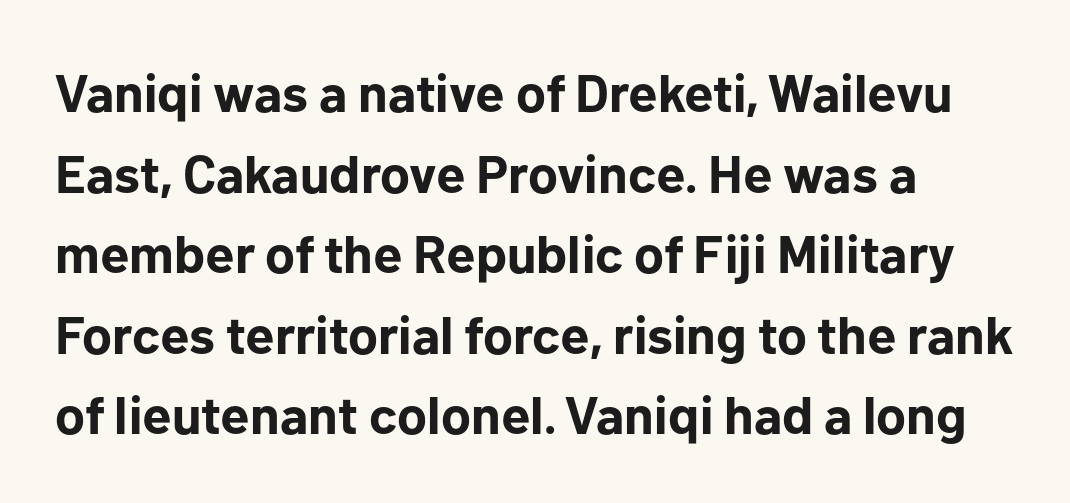
The image shows 53 px bold sans-serif type, upright; set left-aligned, normal line spacing (1.52x), normal letter spacing, not underlined; low stroke contrast and a medium x-height.
